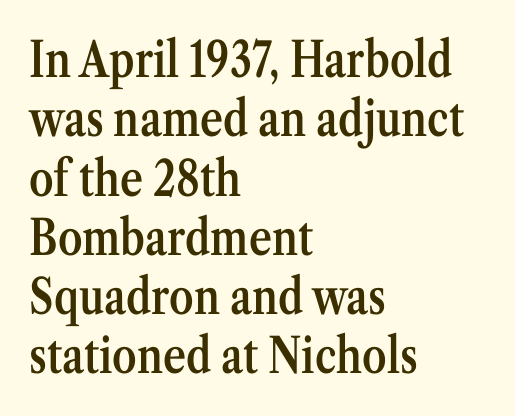
{"serif": "yes", "italic": "no", "bold": "semi", "weight": "semibold", "width": "condensed", "stroke_contrast": "medium", "x_height": "medium", "monospaced": "no", "underline": "no", "align": "left", "line_spacing_ratio": 1.21, "letter_spacing": "normal", "letter_spacing_em": 0.0, "glyph_px": 49}
